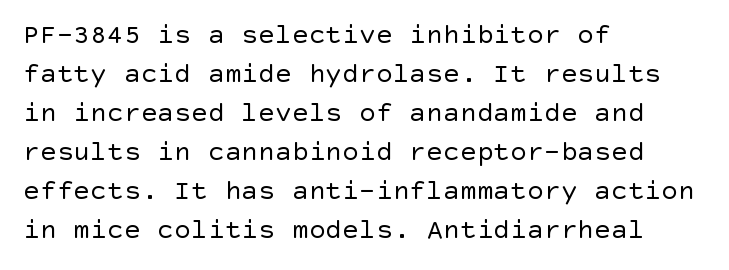
Q: Is the text bold? A: No.
Q: Is the text italic (slanted)? A: No, it is upright.
Q: Is the typeface a serif or a sans-serif typeface? A: Sans-serif.
Q: Is the text underlined? A: No.
Q: How is the paragraph aligned? A: Left-aligned.
Q: Is the spacing between letters normal or unusually wide? A: Normal.
Q: Is the spacing between lines tight, normal or loose? A: Normal.
Q: Width (condensed, normal, or wide)? A: Normal.
Q: x-height? A: Large.
